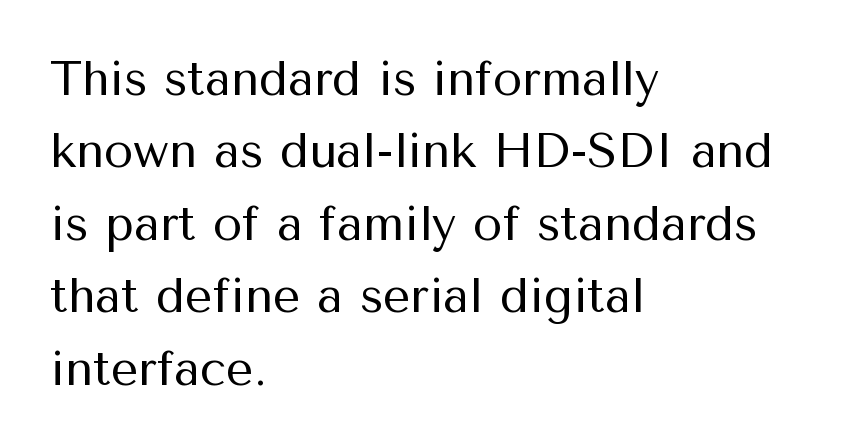
When letters stand straight like this, we call the style roman or upright. Default kerning and tracking; the words read as compact shapes. This sample is left-justified, so line endings fall wherever the words run out. Serif or sans? Sans — the stroke terminals are bare. Each row of text sits above clean, open space. The letters look calm and open, with moderate or lighter stems.
